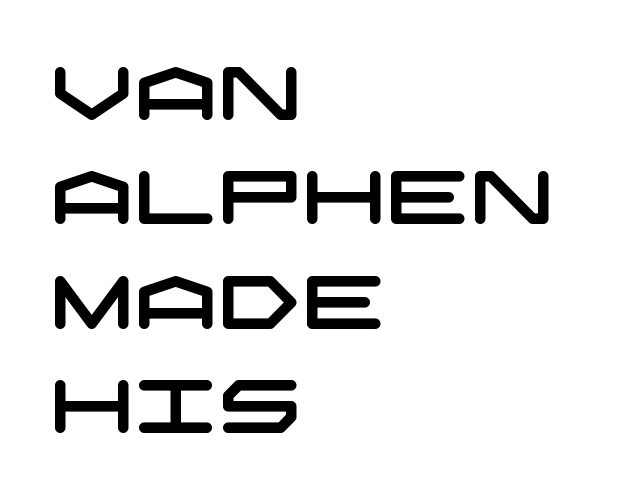
{"serif": "no", "width": "wide", "stroke_contrast": "low", "x_height": "large", "underline": "no", "align": "left", "line_spacing": "normal", "line_spacing_ratio": 1.41, "letter_spacing": "normal", "letter_spacing_em": 0.0, "glyph_px": 74}
